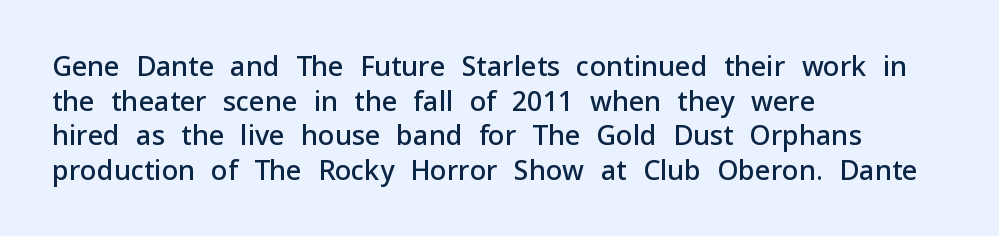
Q: Is the text bold? A: Semi-bold.
Q: Is the text italic (slanted)? A: No, it is upright.
Q: Is the text underlined? A: No.
Q: How is the paragraph aligned? A: Left-aligned.
Q: Is the spacing between letters normal or unusually wide? A: Normal.
Q: Is the spacing between lines tight, normal or loose? A: Normal.
